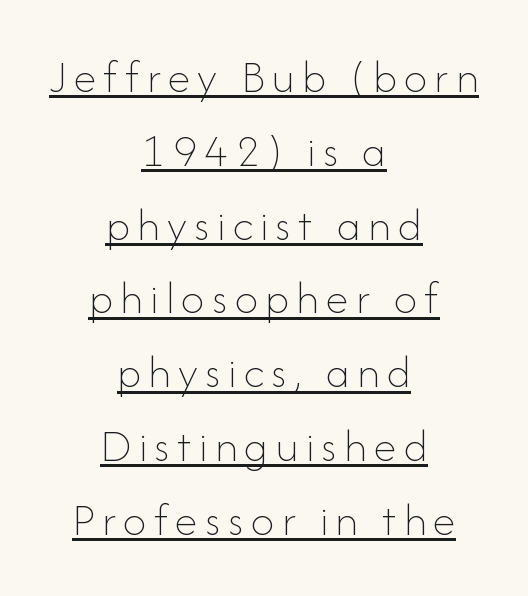
The image shows 47 px thin type, upright; set centered, normal line spacing (1.57x), underlined; low stroke contrast and a small x-height.
